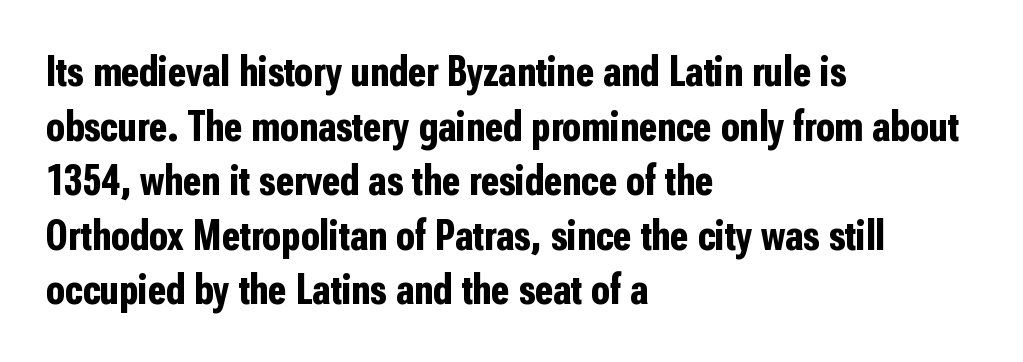
The image shows 43 px bold, condensed sans-serif type, upright; set left-aligned, normal line spacing (1.27x), normal letter spacing, not underlined; low stroke contrast and a medium x-height.
